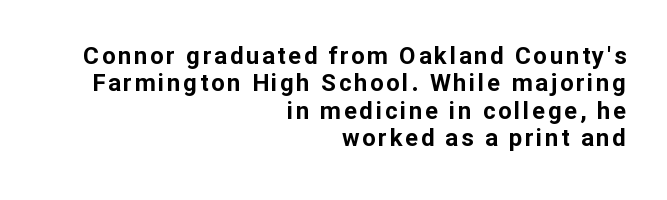
The image shows 24 px bold type, upright; set right-aligned, tight line spacing (1.14x), not underlined.
